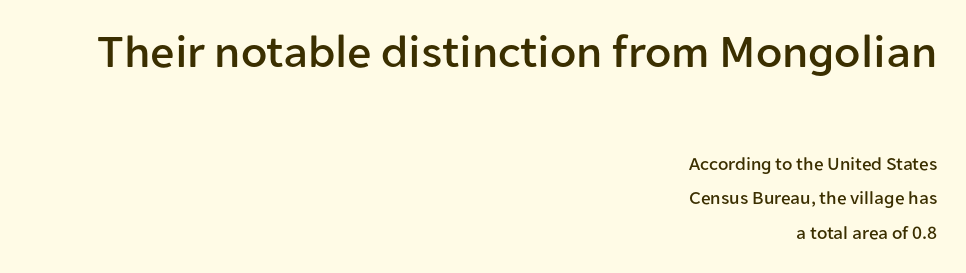
Q: Is the text italic (slanted)? A: No, it is upright.
Q: Is the typeface a serif or a sans-serif typeface? A: Sans-serif.
Q: Is the text underlined? A: No.
Q: How is the paragraph aligned? A: Right-aligned.
Q: Is the spacing between letters normal or unusually wide? A: Normal.
Q: Which block of text is set in a larger size, the first (top) or the second (bottom)? A: The first (top) one.
Q: Width (condensed, normal, or wide)? A: Normal.
Q: Stroke contrast? A: Low.
Q: x-height? A: Medium.
Q: Monospaced? A: No.
